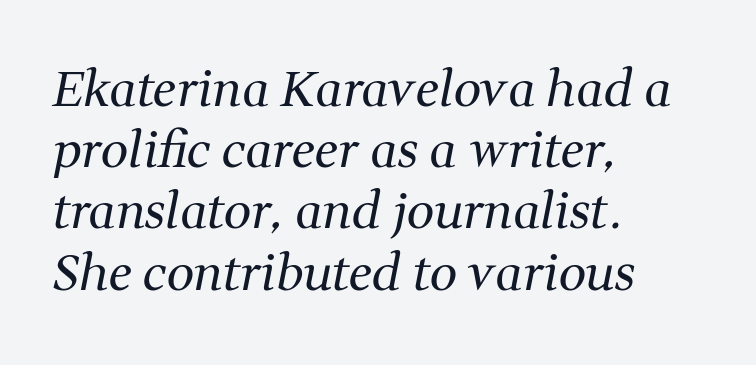
{"serif": "yes", "italic": "yes", "lean": "right", "slant_degrees": 11, "bold": "no", "weight": "regular", "width": "normal", "stroke_contrast": "medium", "x_height": "medium", "monospaced": "no", "underline": "no", "align": "left", "line_spacing": "normal", "line_spacing_ratio": 1.25, "letter_spacing": "normal", "letter_spacing_em": 0.0, "glyph_px": 49}
